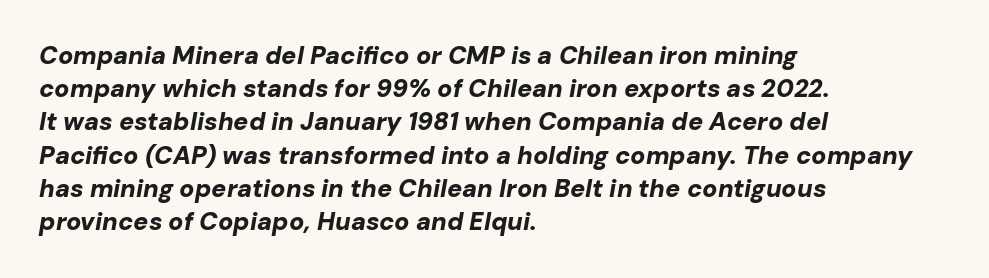
The image shows 25 px bold type, italic (leaning right); set left-aligned, normal line spacing (1.33x), normal letter spacing, not underlined.
